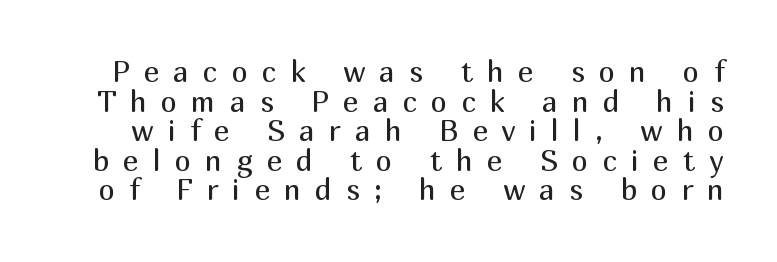
The image shows 29 px regular-weight sans-serif type, upright; set tight line spacing (1.02x), unusually wide letter spacing (+0.49 em), not underlined; medium stroke contrast and a medium x-height.
